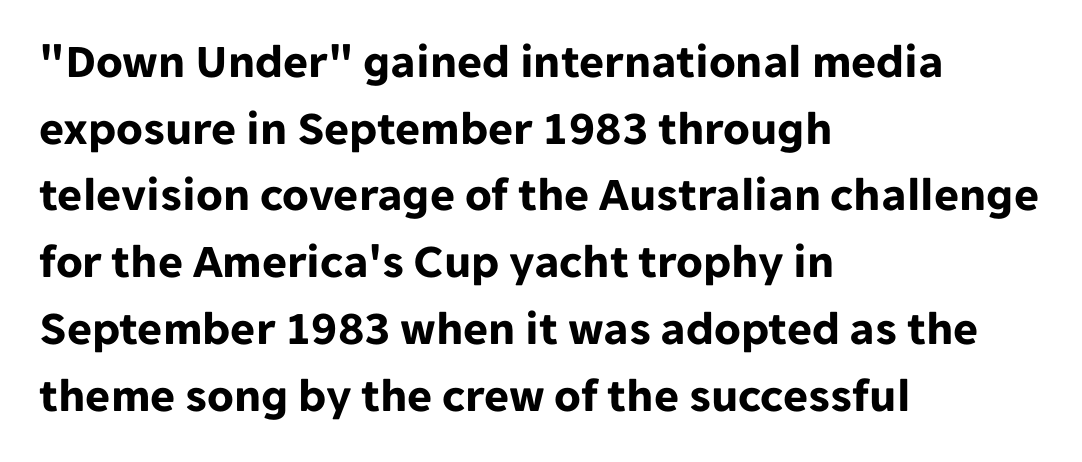
{"serif": "no", "italic": "no", "bold": "yes", "weight": "bold", "width": "normal", "stroke_contrast": "low", "x_height": "medium", "monospaced": "no", "underline": "no", "align": "left", "line_spacing": "normal", "line_spacing_ratio": 1.39, "letter_spacing": "normal", "letter_spacing_em": 0.0, "glyph_px": 48}
